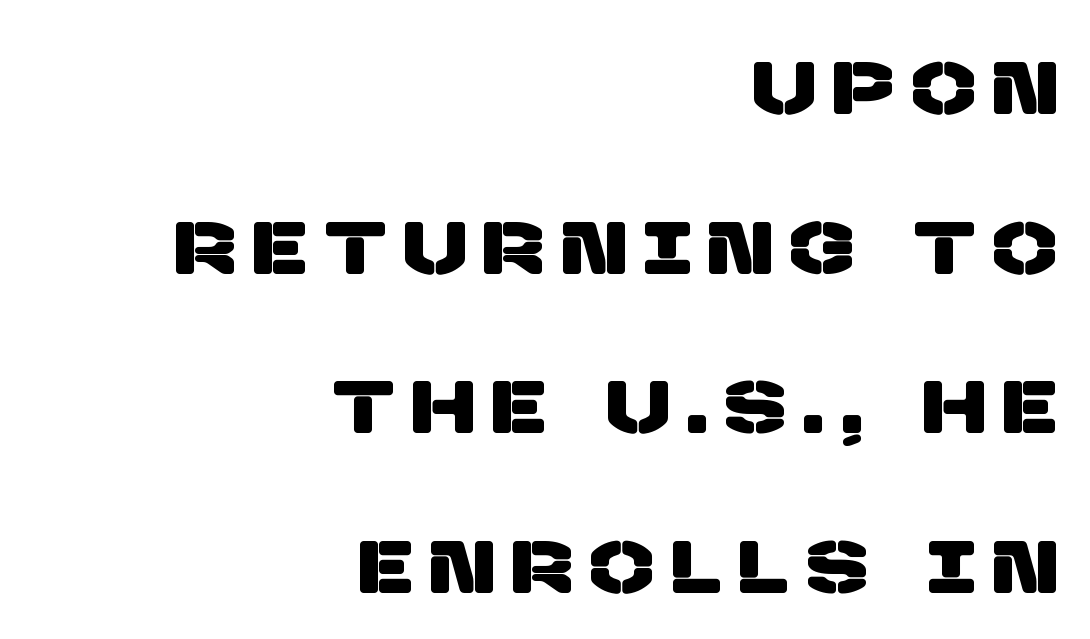
Q: Is the typeface a serif or a sans-serif typeface? A: Sans-serif.
Q: Is the text underlined? A: No.
Q: How is the paragraph aligned? A: Right-aligned.
Q: Is the spacing between letters normal or unusually wide? A: Unusually wide.
Q: Is the spacing between lines tight, normal or loose? A: Loose.
Q: Width (condensed, normal, or wide)? A: Normal.
Q: Stroke contrast? A: Low.
Q: x-height? A: Large.
Q: Monospaced? A: No.
